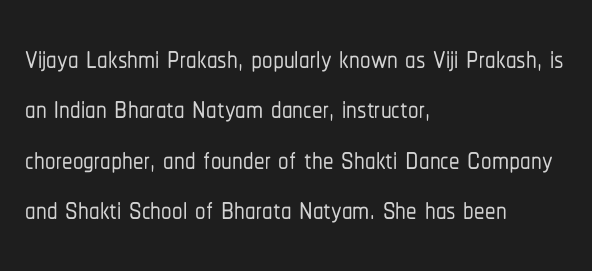
The image shows 42 px condensed sans-serif type, upright; set left-aligned, line spacing 1.2x, normal letter spacing, not underlined; low stroke contrast and a medium x-height.
